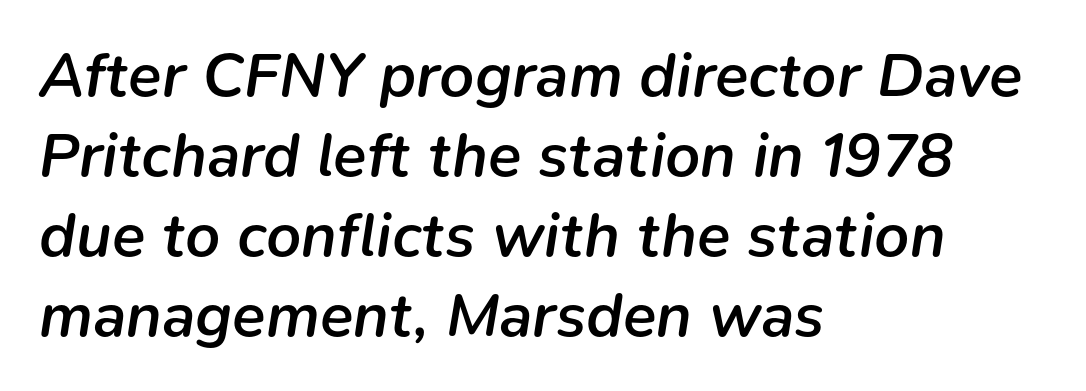
Tracking value appears to be zero — textbook default spacing. Descender tails drop into unmarked territory. Which margin do the lines hug? The left one — the right edge is uneven. Is this a fixed-width face? No — the glyphs have proportional, varying widths. Typographic density is moderately raised because the face is semibold. Leading: standard.
